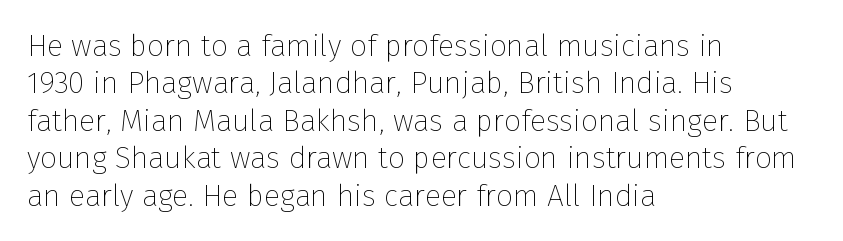
The vertical gap from one line to the next is medium. Notice how the passage keeps a crisp vertical edge on the left only. Every stem runs plumb, perpendicular to the baseline. The passage shown is typeset with a sans-serif family. Letters rest on an invisible, unmarked baseline.
